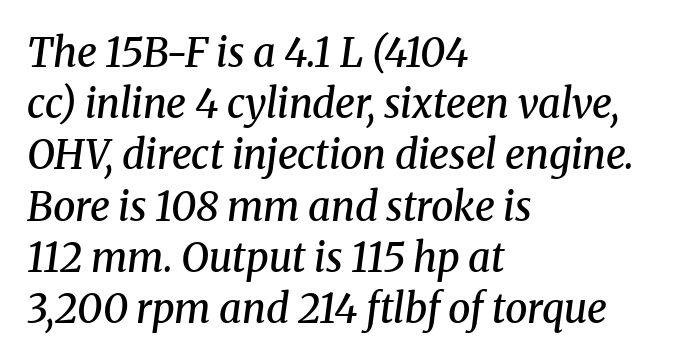
{"serif": "yes", "italic": "yes", "lean": "right", "slant_degrees": 8, "bold": "semi", "weight": "semibold", "width": "normal", "stroke_contrast": "medium", "x_height": "medium", "monospaced": "no", "underline": "no", "align": "left", "line_spacing": "normal", "line_spacing_ratio": 1.28, "letter_spacing": "normal", "letter_spacing_em": 0.0, "glyph_px": 40}
